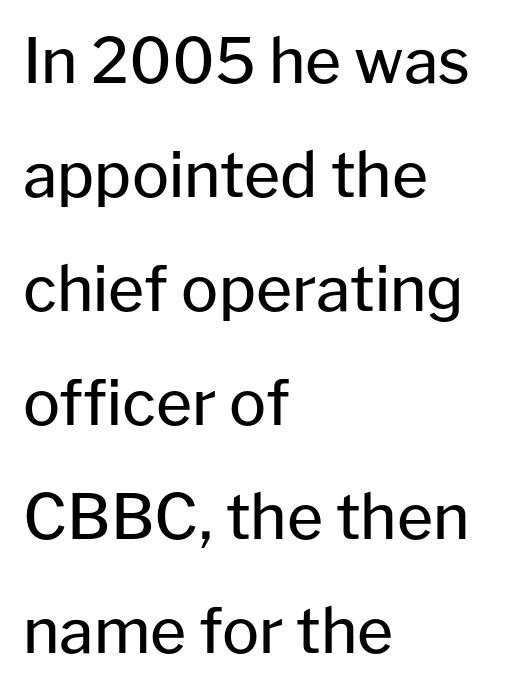
Q: Is the text bold? A: No.
Q: Is the text italic (slanted)? A: No, it is upright.
Q: Is the typeface a serif or a sans-serif typeface? A: Sans-serif.
Q: Is the text underlined? A: No.
Q: How is the paragraph aligned? A: Left-aligned.
Q: Is the spacing between letters normal or unusually wide? A: Normal.
Q: Width (condensed, normal, or wide)? A: Normal.
Q: Stroke contrast? A: Low.
Q: x-height? A: Medium.
Q: Monospaced? A: No.
